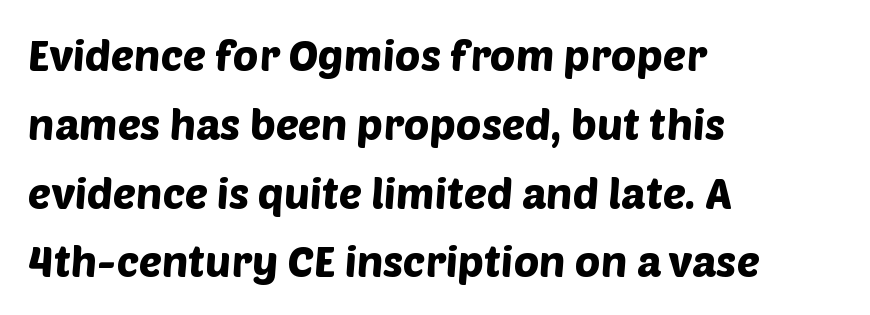
Q: Is the typeface a serif or a sans-serif typeface? A: Sans-serif.
Q: Is the text underlined? A: No.
Q: How is the paragraph aligned? A: Left-aligned.
Q: Is the spacing between letters normal or unusually wide? A: Normal.
Q: Is the spacing between lines tight, normal or loose? A: Normal.
Q: Width (condensed, normal, or wide)? A: Normal.
Q: Stroke contrast? A: Low.
Q: x-height? A: Large.
Q: Monospaced? A: No.
